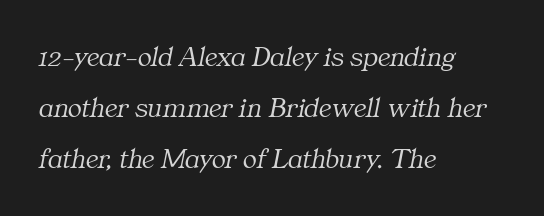
The image shows 29 px light serif type, italic (leaning right); set left-aligned, line spacing 1.76x, normal letter spacing, not underlined; medium stroke contrast and a medium x-height.
